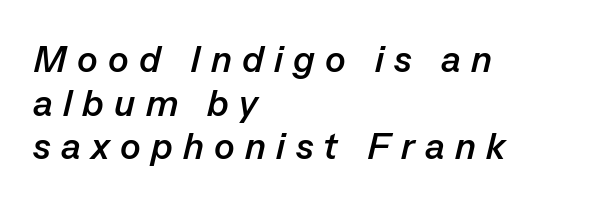
Chunky letters — that's bold for sure. Each letter keeps its own natural width here, so spacing adapts to shape. Any mark beneath the type? The region is blank. There is plenty of visible air inserted between adjacent glyphs. Baseline-to-baseline distance is barely more than the letter height. Observe the lean: these are italic letterforms.
